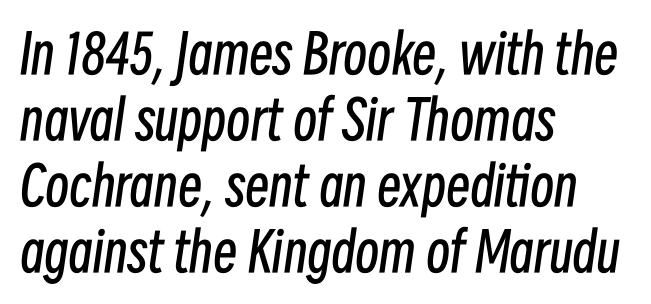
Q: Is the text bold? A: No.
Q: Is the text italic (slanted)? A: Yes, it leans right by about 8 degrees.
Q: Is the text underlined? A: No.
Q: How is the paragraph aligned? A: Left-aligned.
Q: Is the spacing between letters normal or unusually wide? A: Normal.
Q: Width (condensed, normal, or wide)? A: Condensed.
Q: Stroke contrast? A: Low.
Q: x-height? A: Medium.
Q: Monospaced? A: No.
